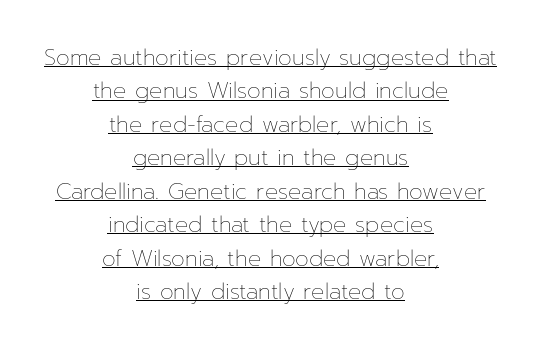
Q: Is the text bold? A: No.
Q: Is the text italic (slanted)? A: No, it is upright.
Q: Is the text underlined? A: Yes.
Q: How is the paragraph aligned? A: Centered.
Q: Is the spacing between letters normal or unusually wide? A: Normal.
Q: Is the spacing between lines tight, normal or loose? A: Normal.
